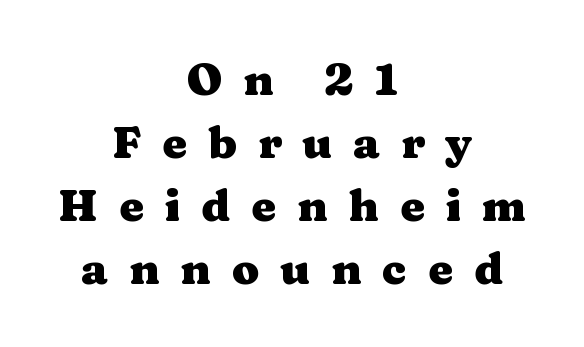
The image shows 44 px heavy, wide serif type, upright; set centered, normal line spacing (1.43x), unusually wide letter spacing (+0.48 em), not underlined; medium stroke contrast and a medium x-height.
